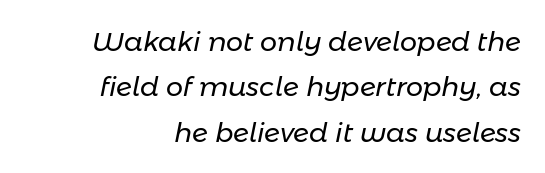
In terms of letterspacing, this is plain default setting. Heaviness? Minimal to ordinary, like unemphasized prose. The typesetter chose a ragged-left arrangement here. Descenders are the only things crossing below the line.
